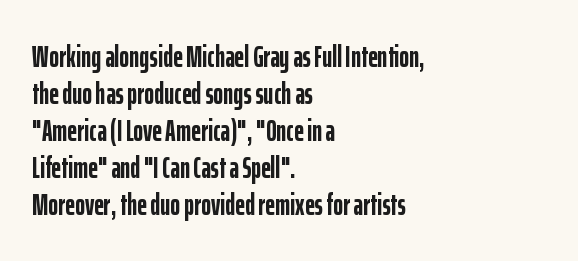
{"serif": "no", "italic": "no", "bold": "yes", "weight": "semibold", "width": "condensed", "stroke_contrast": "low", "x_height": "medium", "monospaced": "no", "underline": "no", "align": "left", "line_spacing_ratio": 1.23, "letter_spacing": "normal", "letter_spacing_em": 0.0, "glyph_px": 30}
